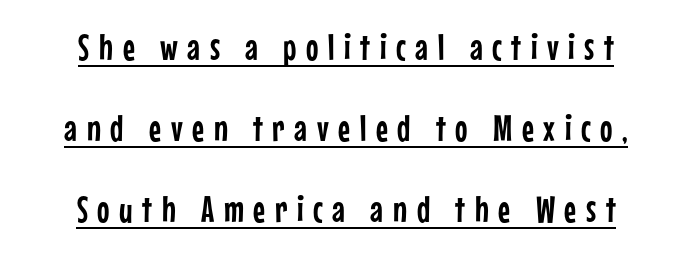
The passage shown stacks its lines with a broad gap. Inter-character spacing is expanded well beyond the font's built-in metrics. Spacing verdict: proportional, widths tailored to each character. The text block is weighted toward neither margin, spreading evenly from the middle.
